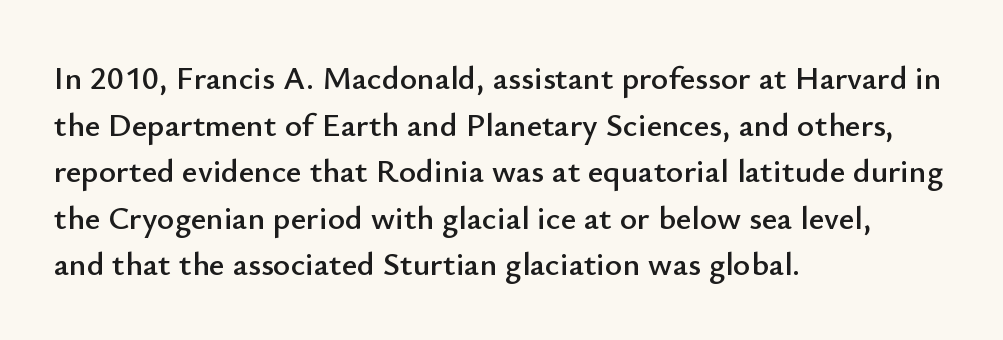
Q: Is the text italic (slanted)? A: No, it is upright.
Q: Is the typeface a serif or a sans-serif typeface? A: Sans-serif.
Q: Is the text underlined? A: No.
Q: How is the paragraph aligned? A: Left-aligned.
Q: Is the spacing between letters normal or unusually wide? A: Normal.
Q: Is the spacing between lines tight, normal or loose? A: Normal.
Q: Width (condensed, normal, or wide)? A: Normal.
Q: Stroke contrast? A: Low.
Q: x-height? A: Small.
Q: Monospaced? A: No.
